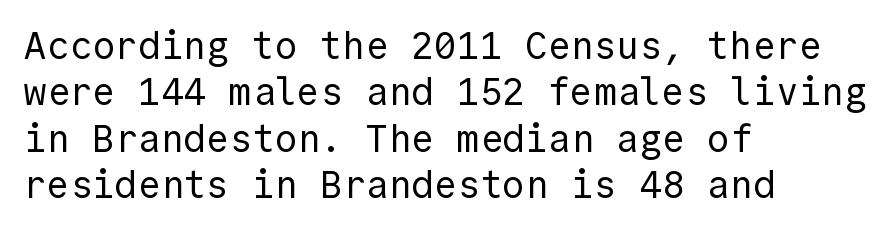
Q: Is the text bold? A: No.
Q: Is the text italic (slanted)? A: No, it is upright.
Q: Is the typeface a serif or a sans-serif typeface? A: Sans-serif.
Q: Is the text underlined? A: No.
Q: How is the paragraph aligned? A: Left-aligned.
Q: Is the spacing between letters normal or unusually wide? A: Normal.
Q: Width (condensed, normal, or wide)? A: Normal.
Q: x-height? A: Medium.
Q: Monospaced? A: Yes.
